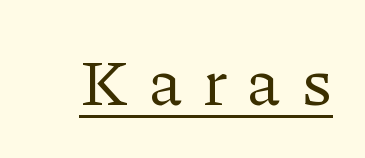
Q: Is the text bold? A: No.
Q: Is the text italic (slanted)? A: No, it is upright.
Q: Is the typeface a serif or a sans-serif typeface? A: Serif.
Q: Is the text underlined? A: Yes.
Q: Is the spacing between letters normal or unusually wide? A: Unusually wide.
Q: Width (condensed, normal, or wide)? A: Normal.
Q: Stroke contrast? A: Low.
Q: x-height? A: Medium.
Q: Monospaced? A: No.
